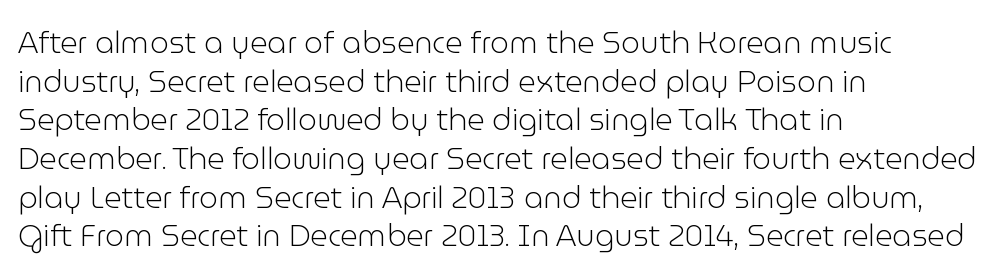
The image shows 30 px light sans-serif type, upright; set left-aligned, normal line spacing (1.29x), normal letter spacing, not underlined; low stroke contrast and a medium x-height.
